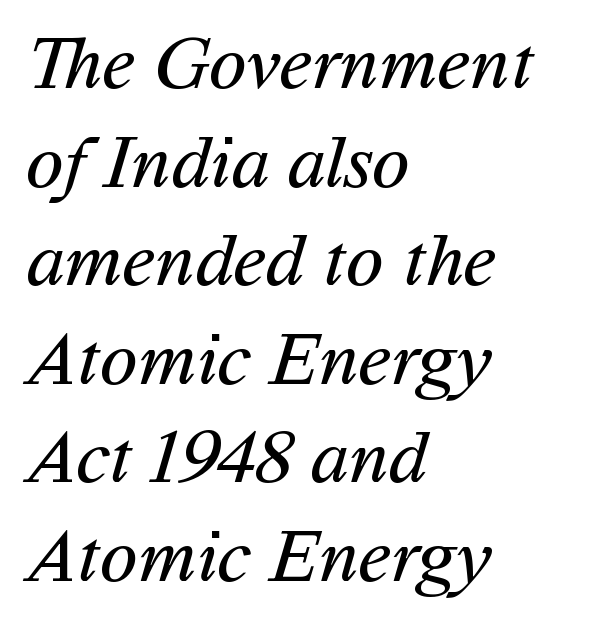
The lines are quadded left. Compared with typical body copy, the letter spacing here is the same. Rule under the text: the space is simply empty. Is there much room between lines? A standard amount, neither cramped nor airy. Unbolded letterforms with no extra heft.
